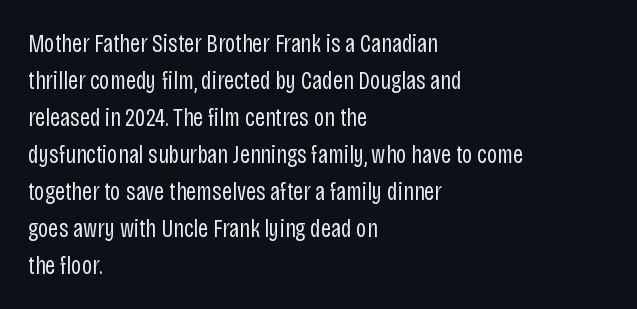
Q: Is the text bold? A: No.
Q: Is the text italic (slanted)? A: No, it is upright.
Q: Is the text underlined? A: No.
Q: How is the paragraph aligned? A: Left-aligned.
Q: Is the spacing between letters normal or unusually wide? A: Normal.
Q: Is the spacing between lines tight, normal or loose? A: Normal.
